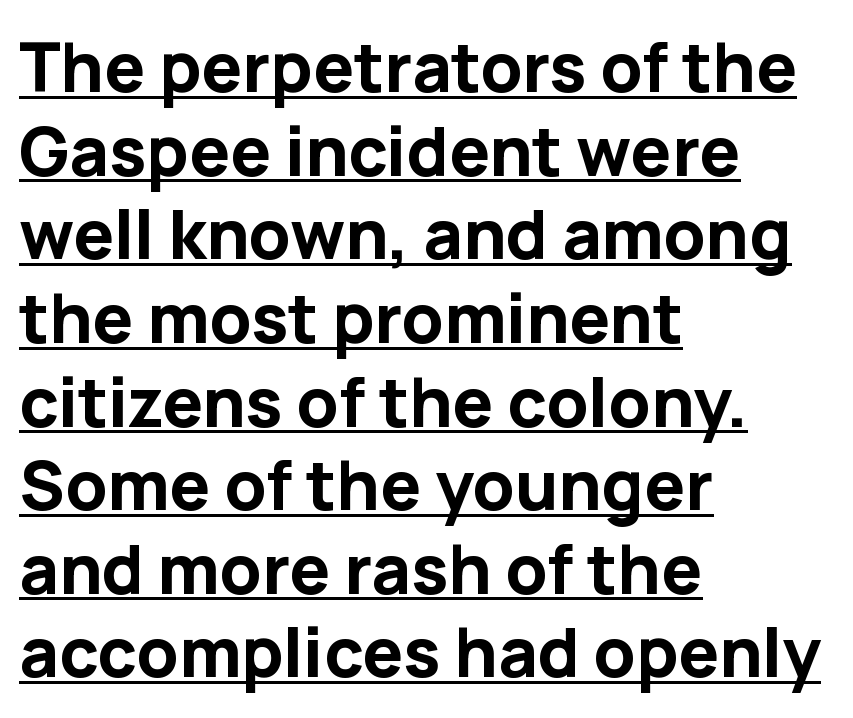
Q: Is the text bold? A: Yes.
Q: Is the text italic (slanted)? A: No, it is upright.
Q: Is the typeface a serif or a sans-serif typeface? A: Sans-serif.
Q: Is the text underlined? A: Yes.
Q: How is the paragraph aligned? A: Left-aligned.
Q: Is the spacing between letters normal or unusually wide? A: Normal.
Q: Width (condensed, normal, or wide)? A: Normal.
Q: Stroke contrast? A: Low.
Q: x-height? A: Medium.
Q: Monospaced? A: No.
